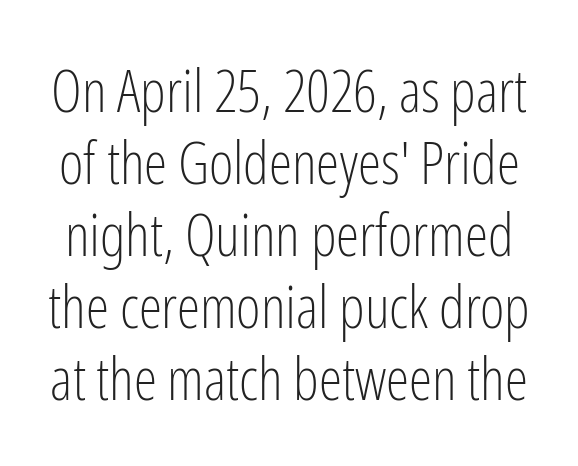
Q: Is the text bold? A: No.
Q: Is the text italic (slanted)? A: No, it is upright.
Q: Is the typeface a serif or a sans-serif typeface? A: Sans-serif.
Q: Is the text underlined? A: No.
Q: Is the spacing between letters normal or unusually wide? A: Normal.
Q: Width (condensed, normal, or wide)? A: Condensed.
Q: Stroke contrast? A: Low.
Q: x-height? A: Medium.
Q: Monospaced? A: No.
